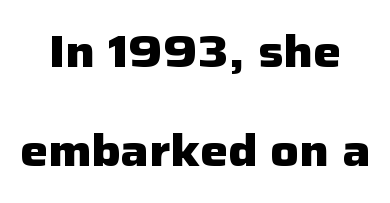
Q: Is the text bold? A: Yes.
Q: Is the text italic (slanted)? A: No, it is upright.
Q: Is the typeface a serif or a sans-serif typeface? A: Sans-serif.
Q: Is the text underlined? A: No.
Q: How is the paragraph aligned? A: Centered.
Q: Is the spacing between letters normal or unusually wide? A: Normal.
Q: Is the spacing between lines tight, normal or loose? A: Loose.
Q: Width (condensed, normal, or wide)? A: Normal.
Q: Stroke contrast? A: Low.
Q: x-height? A: Medium.
Q: Monospaced? A: No.
